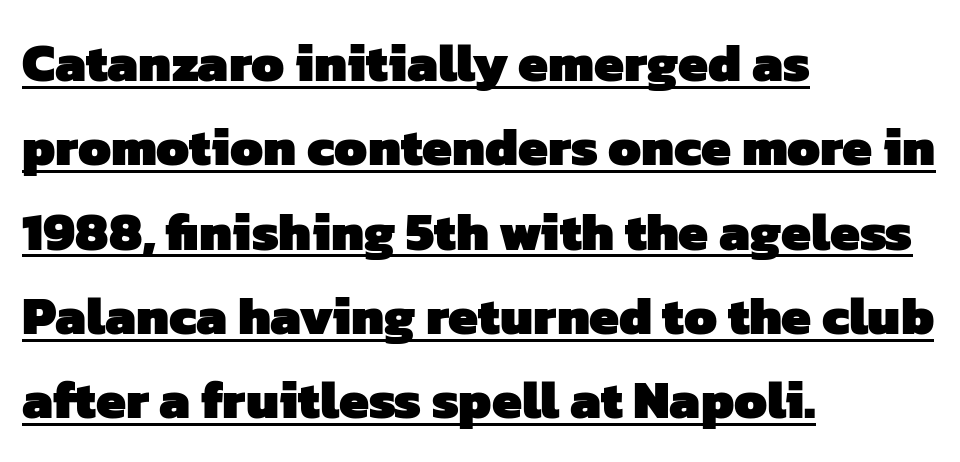
{"serif": "no", "bold": "yes", "weight": "heavy", "width": "normal", "stroke_contrast": "low", "x_height": "medium", "monospaced": "no", "underline": "yes", "align": "left", "line_spacing": "normal", "line_spacing_ratio": 1.59, "letter_spacing": "normal", "letter_spacing_em": 0.0, "glyph_px": 53}
